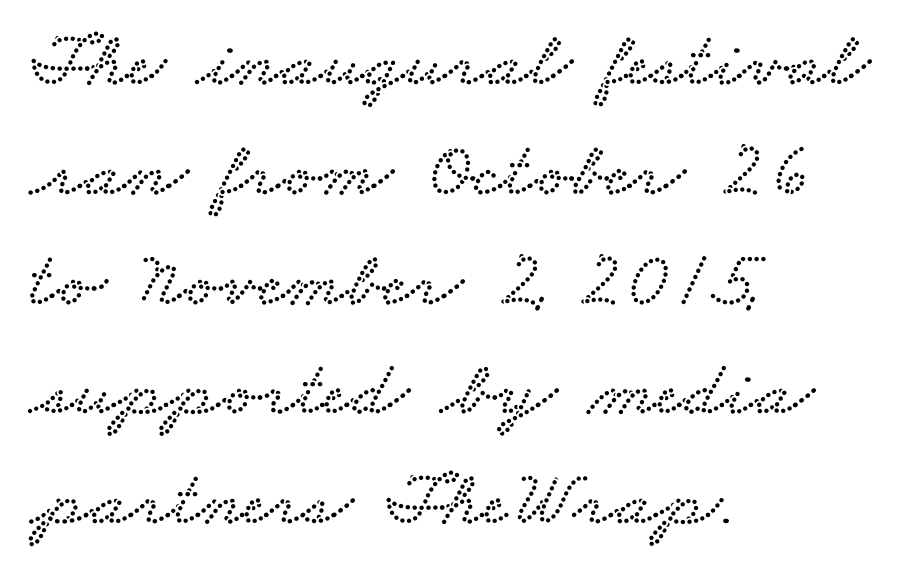
How are the letters spaced? Ordinarily, with no added tracking. The block of text has a typical density, with ordinary space between rows. The typesetter chose a ragged-right arrangement here. The glyphs in this specimen are seriffed.
